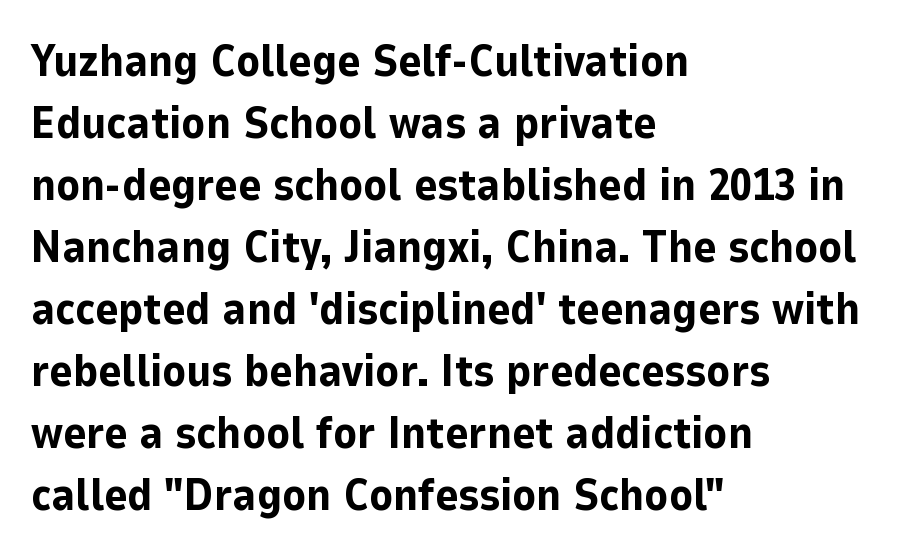
{"serif": "no", "italic": "no", "bold": "yes", "weight": "bold", "width": "normal", "stroke_contrast": "low", "x_height": "medium", "monospaced": "no", "underline": "no", "align": "left", "line_spacing": "normal", "line_spacing_ratio": 1.41, "letter_spacing": "normal", "letter_spacing_em": 0.0, "glyph_px": 44}
